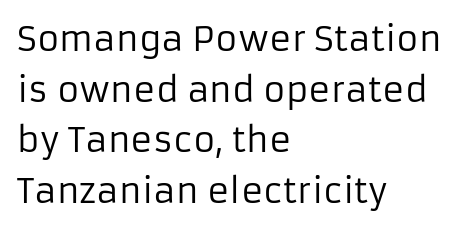
Beneath every word, the page is bare. The lines sit at an ordinary, default distance from one another. Think of a printed novel: that variable character pitch is what you see here. Observe the absence of serifs on each vertical stroke in this sample. Students, note that the glyphs here touch the page at normal intervals.
